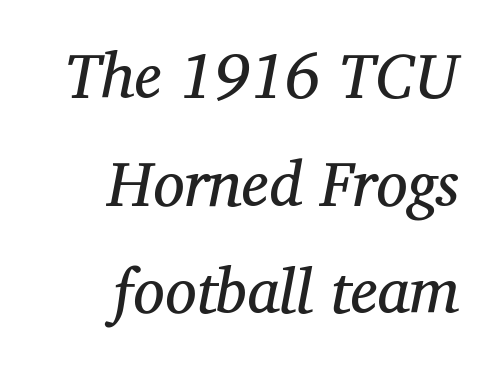
Q: Is the text bold? A: No.
Q: Is the text italic (slanted)? A: Yes, it leans right by about 12 degrees.
Q: Is the typeface a serif or a sans-serif typeface? A: Serif.
Q: Is the text underlined? A: No.
Q: How is the paragraph aligned? A: Right-aligned.
Q: Is the spacing between letters normal or unusually wide? A: Normal.
Q: Width (condensed, normal, or wide)? A: Normal.
Q: Stroke contrast? A: Medium.
Q: x-height? A: Medium.
Q: Monospaced? A: No.
